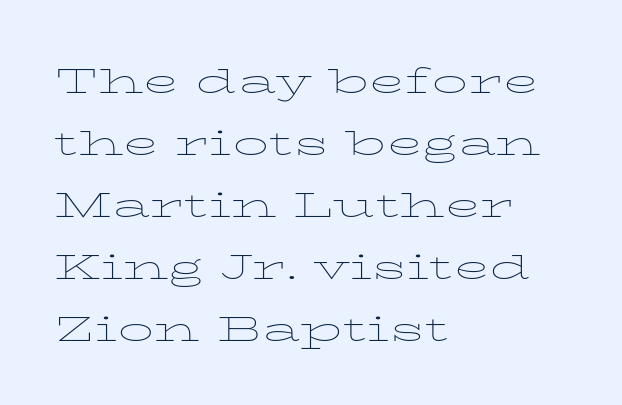
Rendered with straight, roman letterforms. The typesetting does not lean heavy: it is not bold. Character widths vary here, with narrow letters taking less room than wide ones. The rag falls on the right side of this text block. Tracking value appears to be zero — textbook default spacing. Each new line begins a customary step beneath the previous one.
